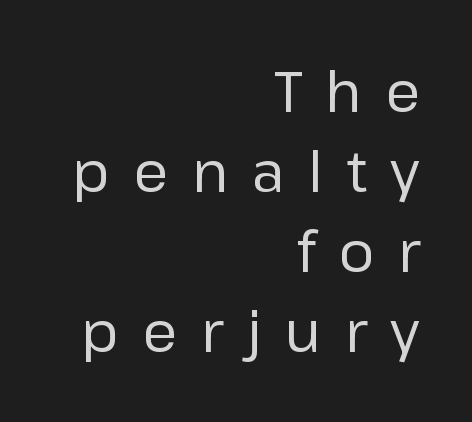
Short note: letters widely spaced. Interline gaps are of average width in this sample. Where is the straight margin? On the right. Heft: none added — not bold. Lines of text with bare space underneath.
